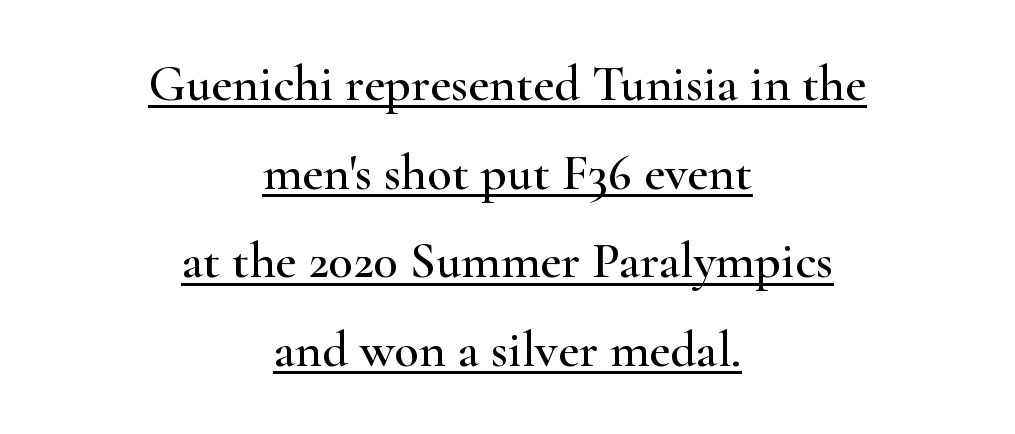
The image shows 51 px wide serif type, upright; set centered, line spacing 1.74x, normal letter spacing, underlined; high stroke contrast and a small x-height.
